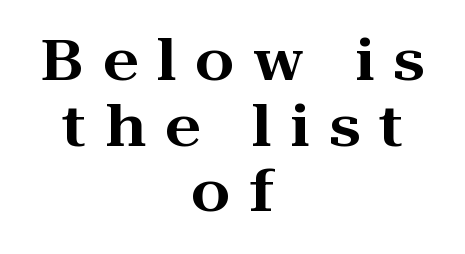
Q: Is the text italic (slanted)? A: No, it is upright.
Q: Is the typeface a serif or a sans-serif typeface? A: Serif.
Q: Is the text underlined? A: No.
Q: How is the paragraph aligned? A: Centered.
Q: Is the spacing between letters normal or unusually wide? A: Unusually wide.
Q: Width (condensed, normal, or wide)? A: Wide.
Q: Stroke contrast? A: High.
Q: x-height? A: Medium.
Q: Monospaced? A: No.
